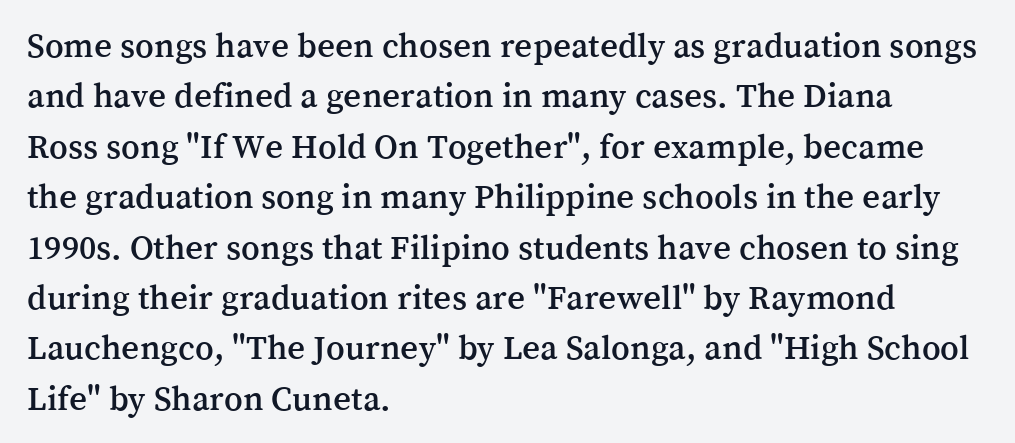
A roman cut, with each character standing at attention. Look at the bottom of the vertical strokes: they flare into serifs here. The designer left line spacing at the default. Rule under the text: the space is simply empty. Proportional: the letters do not fall into vertical columns.
